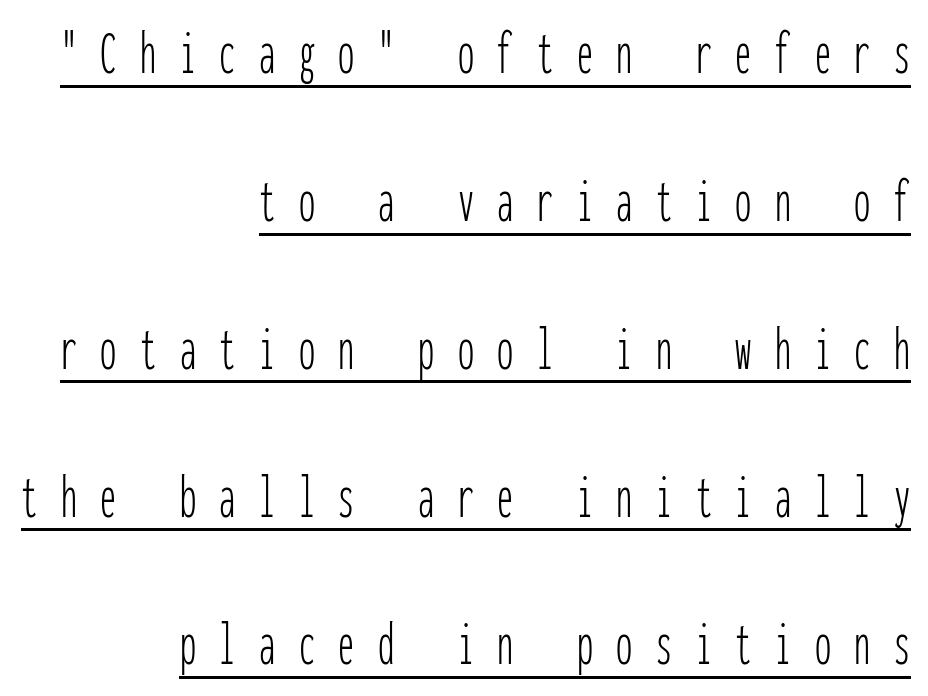
The image shows 64 px thin, condensed sans-serif type, upright, monospaced; set right-aligned, loose line spacing (2.31x), unusually wide letter spacing (+0.37 em), underlined; low stroke contrast and a medium x-height.
